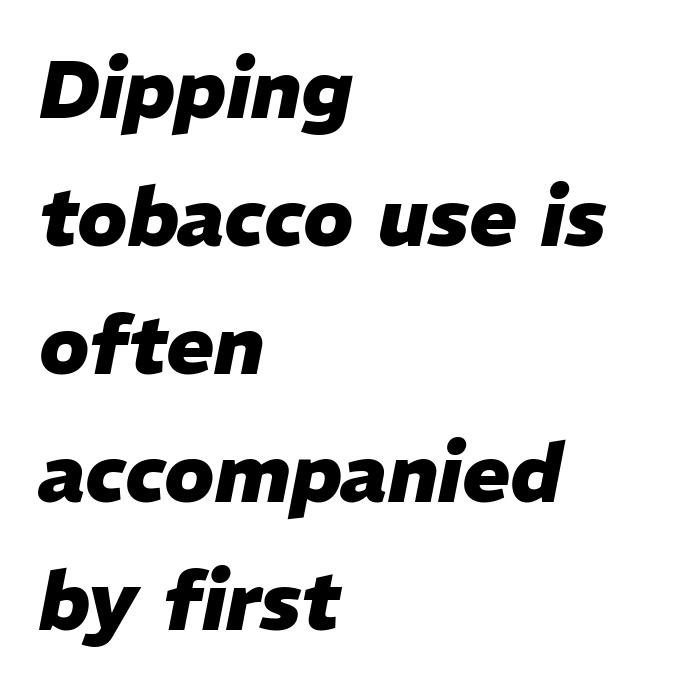
Q: Is the text bold? A: Yes.
Q: Is the text italic (slanted)? A: Yes, it leans right by about 11 degrees.
Q: Is the text underlined? A: No.
Q: How is the paragraph aligned? A: Left-aligned.
Q: Is the spacing between letters normal or unusually wide? A: Normal.
Q: Is the spacing between lines tight, normal or loose? A: Normal.
Q: Width (condensed, normal, or wide)? A: Normal.
Q: Stroke contrast? A: Low.
Q: x-height? A: Medium.
Q: Monospaced? A: No.
